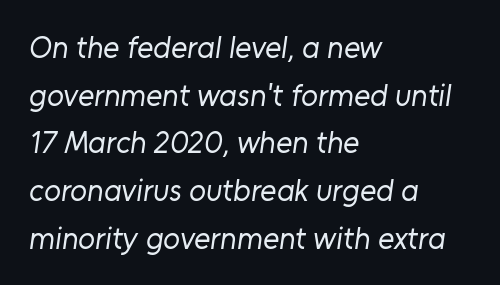
{"serif": "no", "bold": "no", "weight": "regular", "width": "normal", "stroke_contrast": "low", "x_height": "medium", "monospaced": "no", "underline": "no", "align": "left", "line_spacing": "normal", "line_spacing_ratio": 1.54, "letter_spacing": "normal", "letter_spacing_em": 0.0, "glyph_px": 31}
